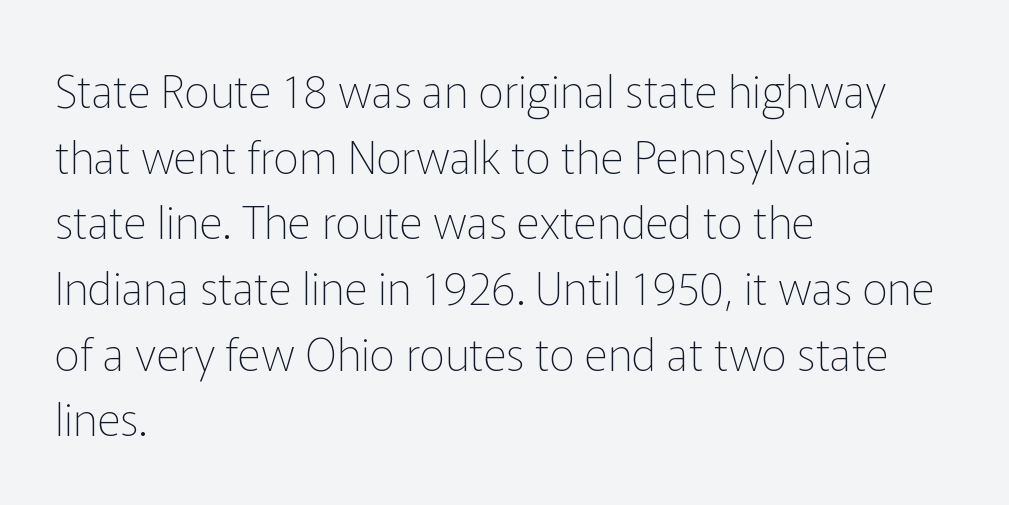
Honestly, there is no underline to notice here at all. Italic: no, the glyphs are upright roman. This reads as an unemphasized weight, regular at the heaviest. The letters advance in unequal steps, a hallmark of proportional type.
